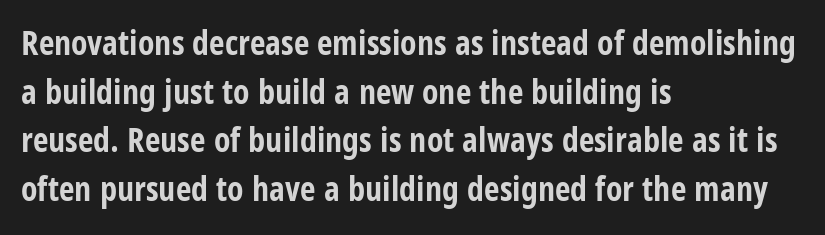
Q: Is the text bold? A: Yes.
Q: Is the text italic (slanted)? A: No, it is upright.
Q: Is the typeface a serif or a sans-serif typeface? A: Sans-serif.
Q: Is the text underlined? A: No.
Q: How is the paragraph aligned? A: Left-aligned.
Q: Is the spacing between letters normal or unusually wide? A: Normal.
Q: Is the spacing between lines tight, normal or loose? A: Normal.
Q: Width (condensed, normal, or wide)? A: Condensed.
Q: Stroke contrast? A: Low.
Q: x-height? A: Large.
Q: Monospaced? A: No.
